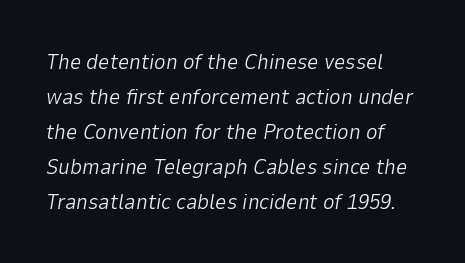
Q: Is the text bold? A: No.
Q: Is the text italic (slanted)? A: Yes, it leans right by about 9 degrees.
Q: Is the text underlined? A: No.
Q: Is the spacing between letters normal or unusually wide? A: Normal.
Q: Is the spacing between lines tight, normal or loose? A: Normal.
